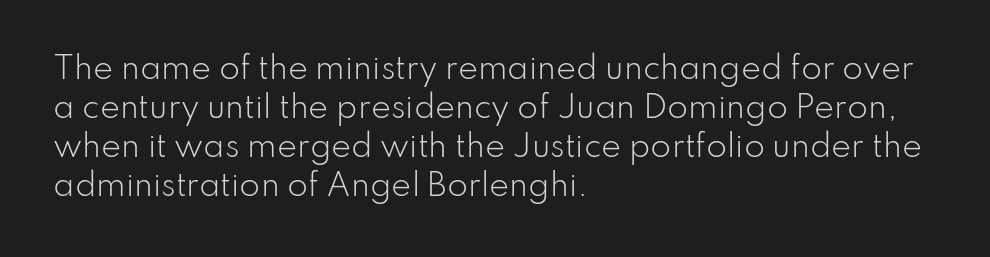
The image shows 30 px light sans-serif type, upright; set left-aligned, normal line spacing (1.3x), normal letter spacing, not underlined; low stroke contrast and a small x-height.
